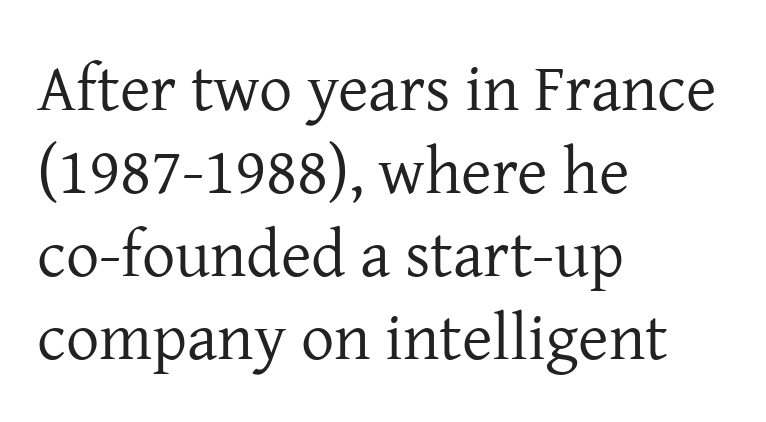
{"serif": "yes", "italic": "no", "bold": "no", "weight": "regular", "width": "normal", "stroke_contrast": "low", "x_height": "medium", "monospaced": "no", "underline": "no", "align": "left", "line_spacing": "normal", "line_spacing_ratio": 1.26, "letter_spacing": "normal", "letter_spacing_em": 0.0, "glyph_px": 66}
